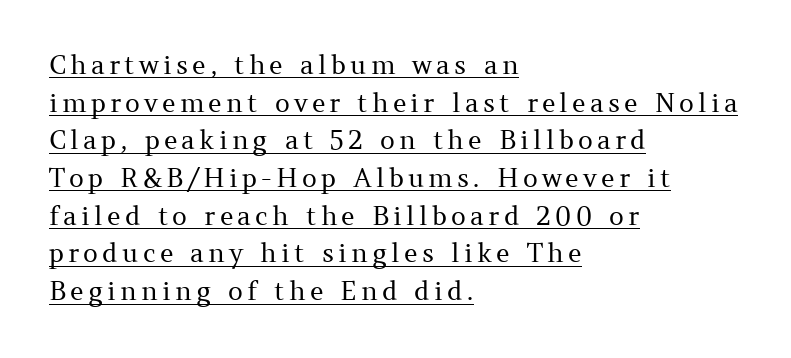
The compositor pushed each line to the left boundary. The strokes carry an ordinary text weight at most. Students, observe: this is what conventionally led text looks like. The specimen reads as upright at a glance.
